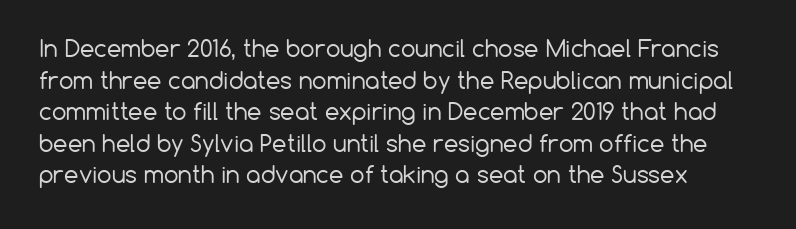
Q: Is the text bold? A: No.
Q: Is the text italic (slanted)? A: No, it is upright.
Q: Is the text underlined? A: No.
Q: Is the spacing between letters normal or unusually wide? A: Normal.
Q: Is the spacing between lines tight, normal or loose? A: Normal.
